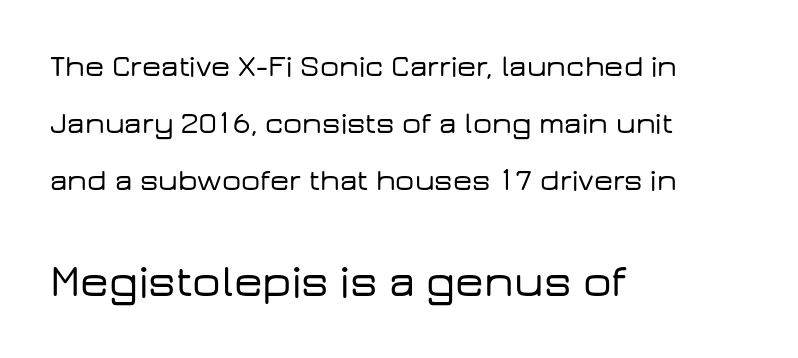
I'd call this a sans setting — the letters go barefoot. The passage shown is typed in a proportional face where columns would drift. Posture: straight, roman, zero tilt. The words here are not underlined.
